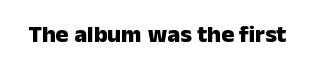
What stands out about the letter spacing? Nothing — it is the standard amount. Upright lettering throughout. Bold? Absolutely — the strokes are thick and heavy. The glyphs are unaccompanied by any horizontal stroke below them.
